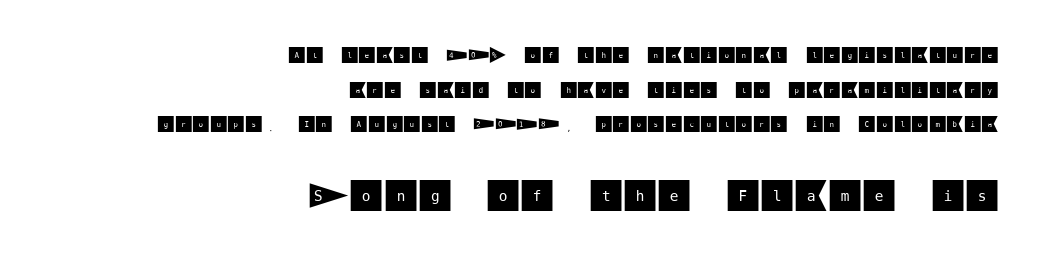
Observe the ordinary spacing: letters are neighbours, not strangers. Note: smaller setting up top, larger setting below. No word sits above an underline. What's the leading like? Stretched, with rows far apart. The designer went with a sans here, leaving each stem footless.
